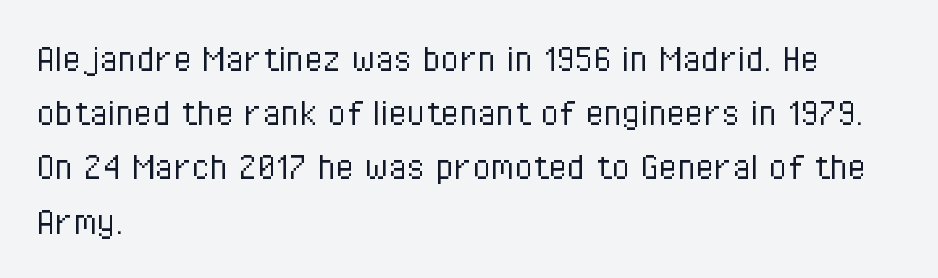
{"serif": "no", "italic": "no", "bold": "no", "weight": "light", "width": "condensed", "stroke_contrast": "low", "x_height": "medium", "monospaced": "no", "underline": "no", "align": "left", "line_spacing": "normal", "line_spacing_ratio": 1.29, "letter_spacing": "normal", "letter_spacing_em": 0.0, "glyph_px": 42}
